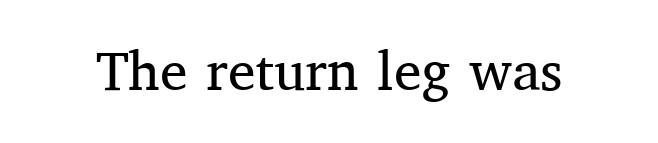
The image shows 55 px regular-weight serif type, upright; set normal letter spacing, not underlined; medium stroke contrast and a medium x-height.
